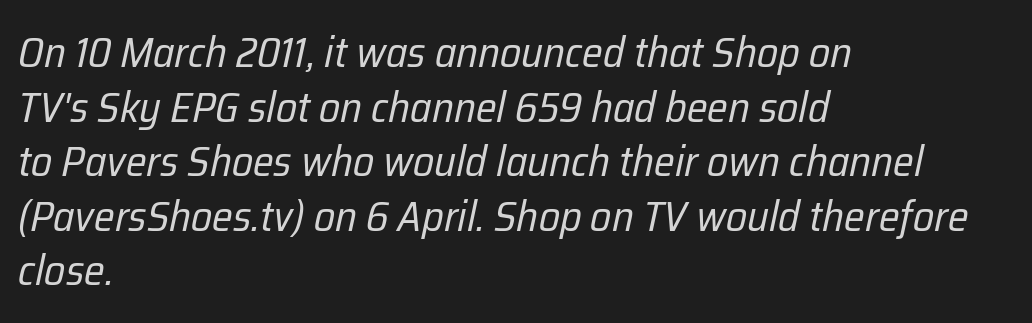
Q: Is the text bold? A: No.
Q: Is the text italic (slanted)? A: Yes, it leans right by about 12 degrees.
Q: Is the text underlined? A: No.
Q: How is the paragraph aligned? A: Left-aligned.
Q: Is the spacing between letters normal or unusually wide? A: Normal.
Q: Is the spacing between lines tight, normal or loose? A: Normal.
Q: Width (condensed, normal, or wide)? A: Condensed.
Q: Stroke contrast? A: Low.
Q: x-height? A: Medium.
Q: Monospaced? A: No.
